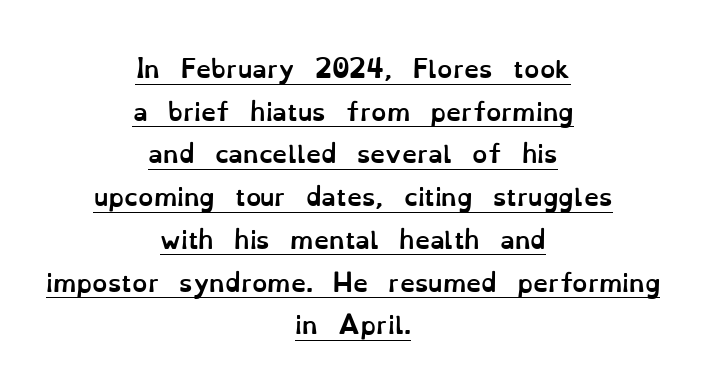
Emphasis by weight is at full strength: bold. Nothing unusual about the tracking: characters are spaced as the font intends. Every word sits above its own underline. Notice how the passage keeps no hard edge, just a central spine. Designer's note — italics off, roman on.
